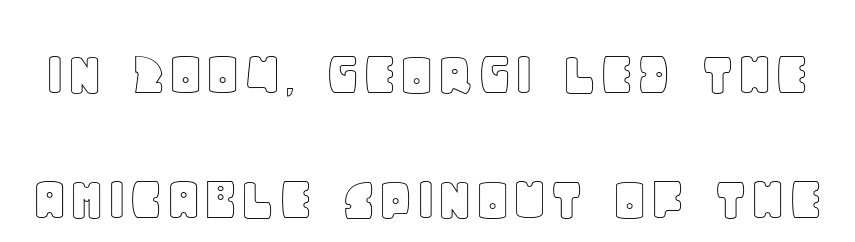
Q: Is the text italic (slanted)? A: No, it is upright.
Q: Is the text underlined? A: No.
Q: Is the spacing between letters normal or unusually wide? A: Normal.
Q: Is the spacing between lines tight, normal or loose? A: Loose.
Q: Width (condensed, normal, or wide)? A: Normal.
Q: x-height? A: Large.
Q: Monospaced? A: No.
